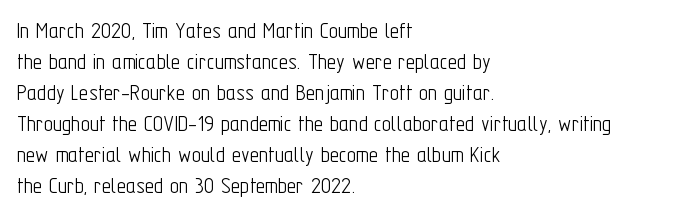
{"italic": "no", "bold": "no", "underline": "no", "align": "left", "line_spacing_ratio": 1.24, "letter_spacing": "normal", "letter_spacing_em": 0.0, "glyph_px": 25}
